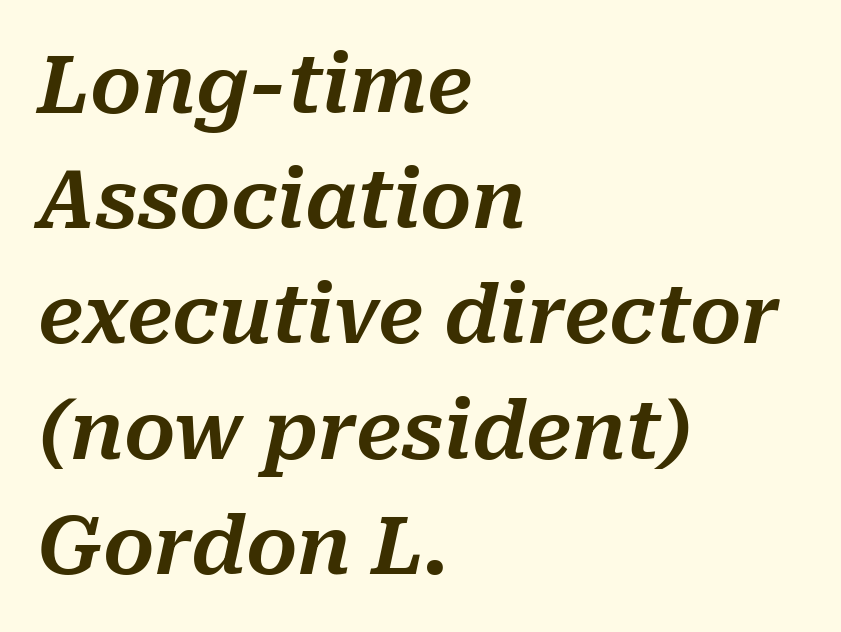
Is the letter spacing exaggerated? No — it looks like the ordinary default. This sample is left-justified, so line endings fall wherever the words run out. Underlining? Definitely not there. The lettering tilts uniformly, giving the passage an italic look.
